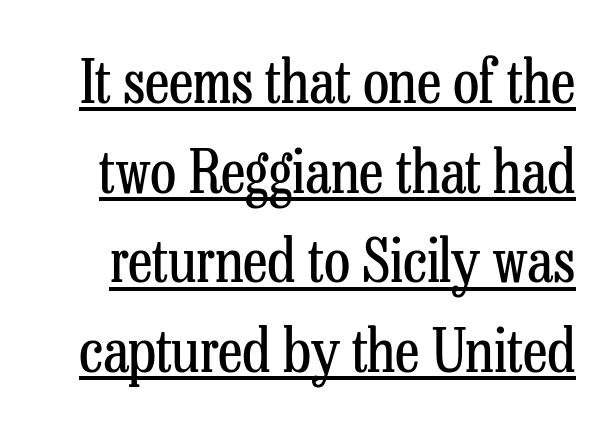
The image shows 61 px regular-weight, condensed serif type, upright; set normal line spacing (1.47x), normal letter spacing, underlined; low stroke contrast and a medium x-height.
